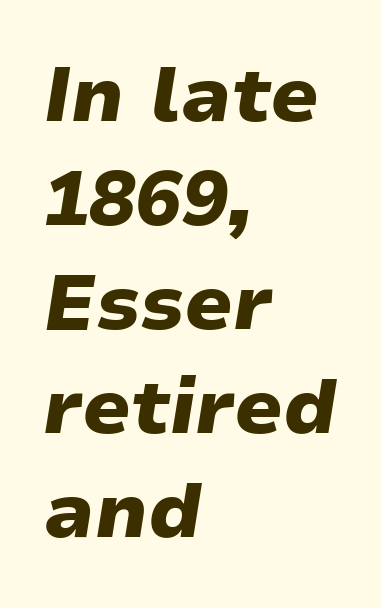
The image shows 77 px heavy, wide type, italic (leaning right); set left-aligned, normal line spacing (1.35x), normal letter spacing, not underlined; low stroke contrast and a medium x-height.
